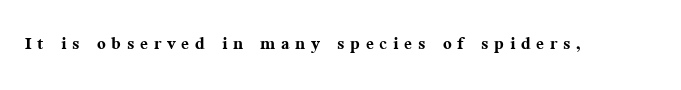
{"italic": "no", "bold": "yes", "underline": "no", "letter_spacing": "wide", "letter_spacing_em": 0.25, "glyph_px": 23}
